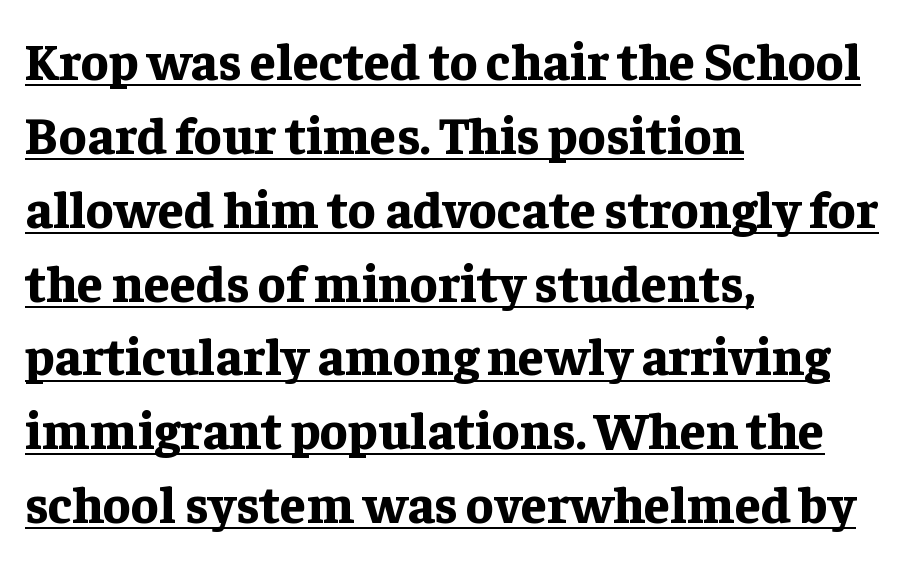
{"serif": "yes", "italic": "no", "bold": "yes", "weight": "bold", "width": "normal", "stroke_contrast": "low", "x_height": "medium", "monospaced": "no", "underline": "yes", "align": "left", "line_spacing": "normal", "line_spacing_ratio": 1.42, "letter_spacing": "normal", "letter_spacing_em": 0.0, "glyph_px": 52}
